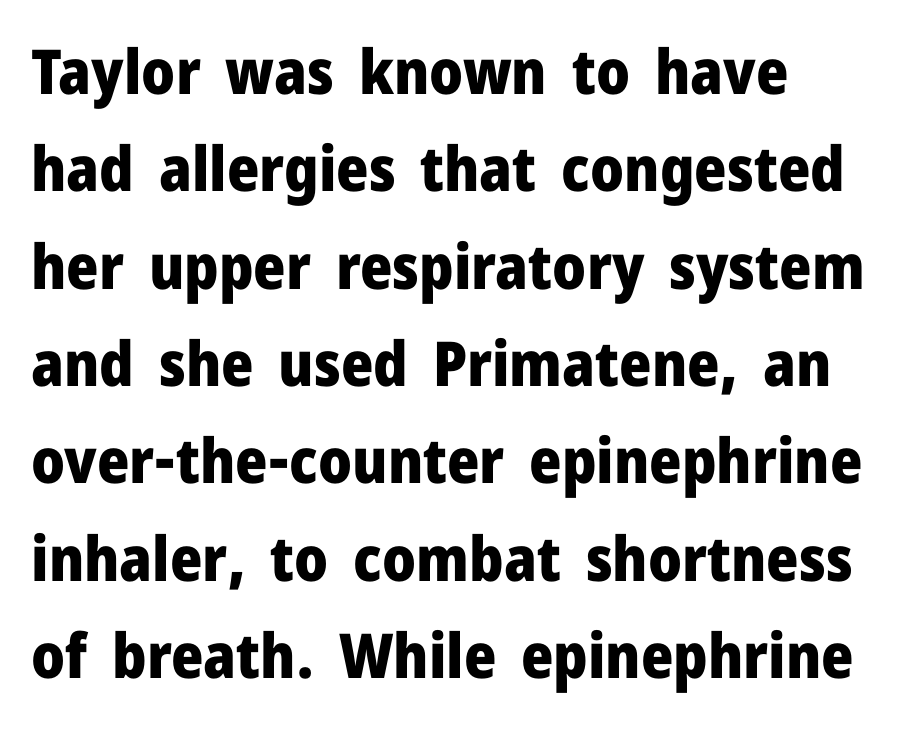
Q: Is the text bold? A: Yes.
Q: Is the text italic (slanted)? A: No, it is upright.
Q: Is the typeface a serif or a sans-serif typeface? A: Sans-serif.
Q: Is the text underlined? A: No.
Q: How is the paragraph aligned? A: Left-aligned.
Q: Is the spacing between letters normal or unusually wide? A: Normal.
Q: Is the spacing between lines tight, normal or loose? A: Normal.
Q: Width (condensed, normal, or wide)? A: Normal.
Q: Stroke contrast? A: Low.
Q: x-height? A: Medium.
Q: Monospaced? A: No.
